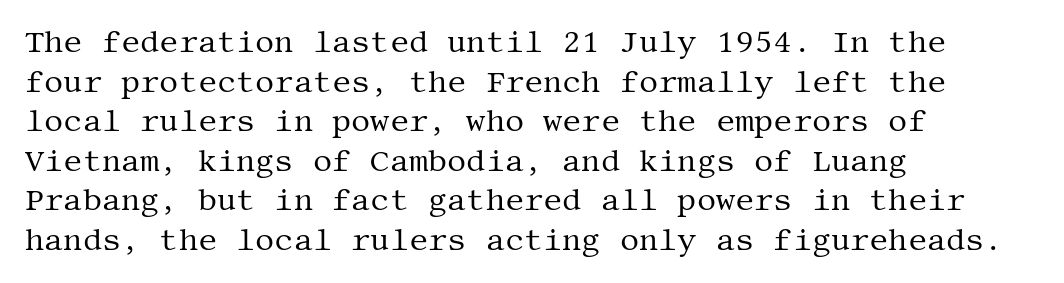
{"serif": "yes", "italic": "no", "bold": "no", "weight": "regular", "width": "normal", "stroke_contrast": "medium", "x_height": "large", "underline": "no", "align": "left", "line_spacing": "normal", "line_spacing_ratio": 1.32, "letter_spacing": "normal", "letter_spacing_em": 0.0, "glyph_px": 30}
